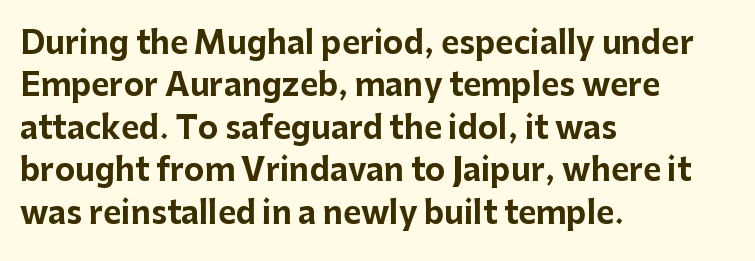
The image shows 31 px bold sans-serif type, upright; set left-aligned, normal line spacing (1.37x), normal letter spacing, not underlined; low stroke contrast and a medium x-height.
